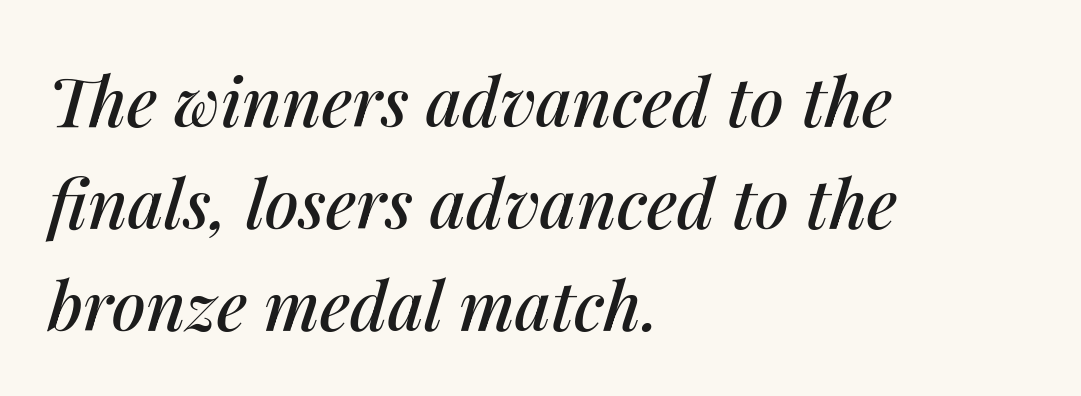
{"italic": "yes", "lean": "right", "slant_degrees": 14, "width": "normal", "stroke_contrast": "medium", "x_height": "medium", "monospaced": "no", "underline": "no", "align": "left", "line_spacing": "normal", "line_spacing_ratio": 1.5, "letter_spacing": "normal", "letter_spacing_em": 0.0, "glyph_px": 68}
